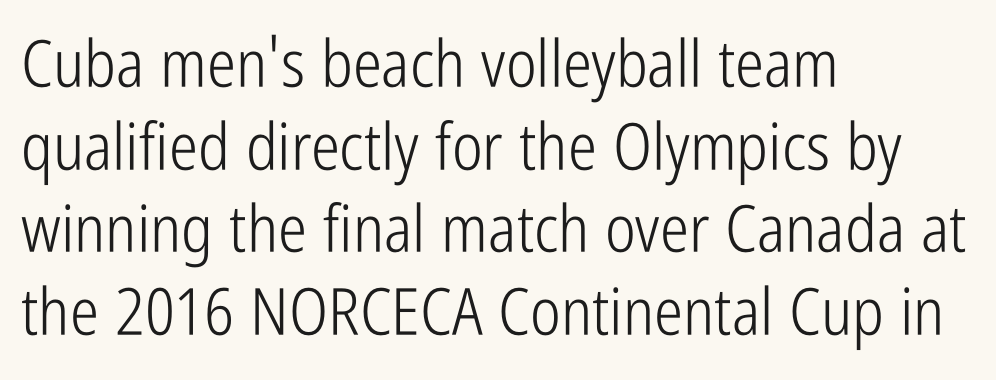
The image shows 65 px light, condensed sans-serif type, upright; set left-aligned, normal line spacing (1.27x), normal letter spacing, not underlined; low stroke contrast and a medium x-height.
